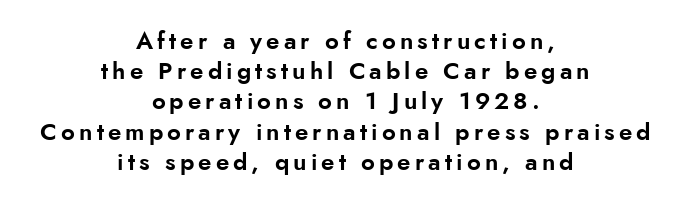
{"italic": "no", "underline": "no", "align": "center", "line_spacing": "normal", "line_spacing_ratio": 1.26, "glyph_px": 24}
